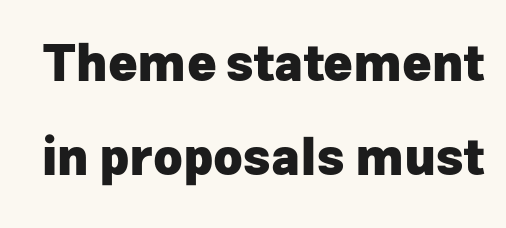
Q: Is the text bold? A: Yes.
Q: Is the text italic (slanted)? A: No, it is upright.
Q: Is the typeface a serif or a sans-serif typeface? A: Sans-serif.
Q: Is the text underlined? A: No.
Q: Is the spacing between letters normal or unusually wide? A: Normal.
Q: Width (condensed, normal, or wide)? A: Normal.
Q: Stroke contrast? A: Low.
Q: x-height? A: Medium.
Q: Monospaced? A: No.
